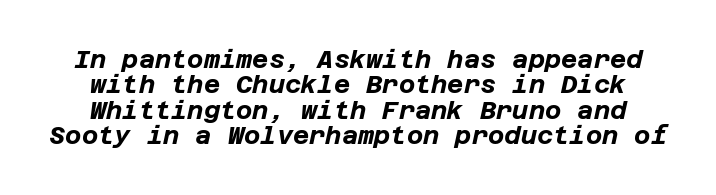
These words are printed bold, with thick strokes throughout. The specimen reads as italic at a glance. A typesetter would call this zero additional tracking. Summary of vertical rhythm: compact, with narrow interline spacing.
